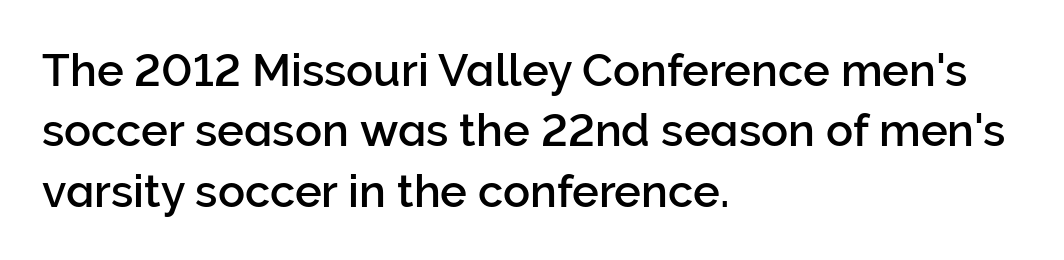
The image shows 45 px sans-serif type, upright; set left-aligned, normal line spacing (1.34x), normal letter spacing, not underlined; low stroke contrast and a medium x-height.
